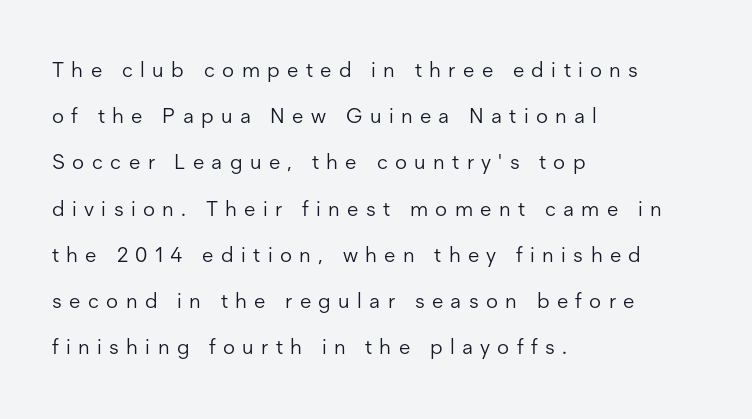
The image shows 21 px text type, upright; set left-aligned, loose line spacing (2.2x), unusually wide letter spacing (+0.35 em), not underlined.
